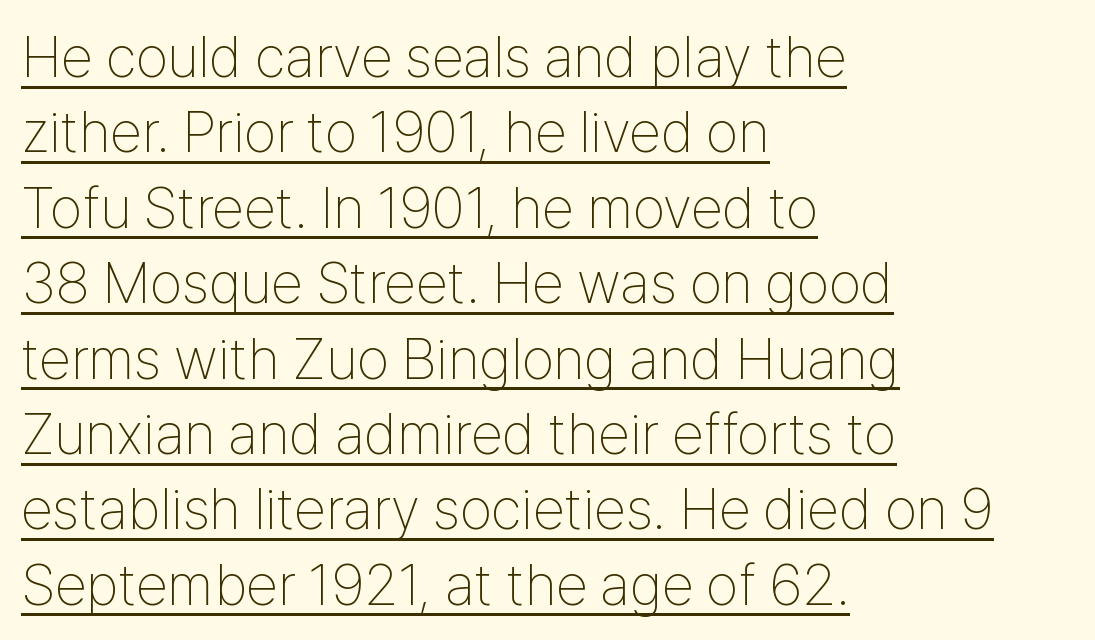
If you drew a ruler down the left edge, every line would touch it. These lines sit exactly where default settings would place them. Note: no serifs on the glyphs. Honestly, the letter spacing is just normal — you wouldn't notice it. When letters stand straight like this, we call the style roman or upright. Caption: lettering with a line underneath.
